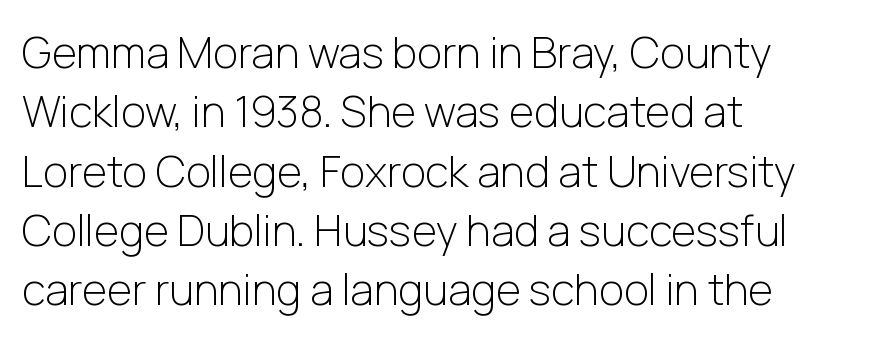
{"serif": "no", "italic": "no", "bold": "no", "weight": "light", "width": "normal", "stroke_contrast": "low", "x_height": "medium", "monospaced": "no", "underline": "no", "align": "left", "line_spacing": "normal", "line_spacing_ratio": 1.38, "letter_spacing": "normal", "letter_spacing_em": 0.0, "glyph_px": 43}
